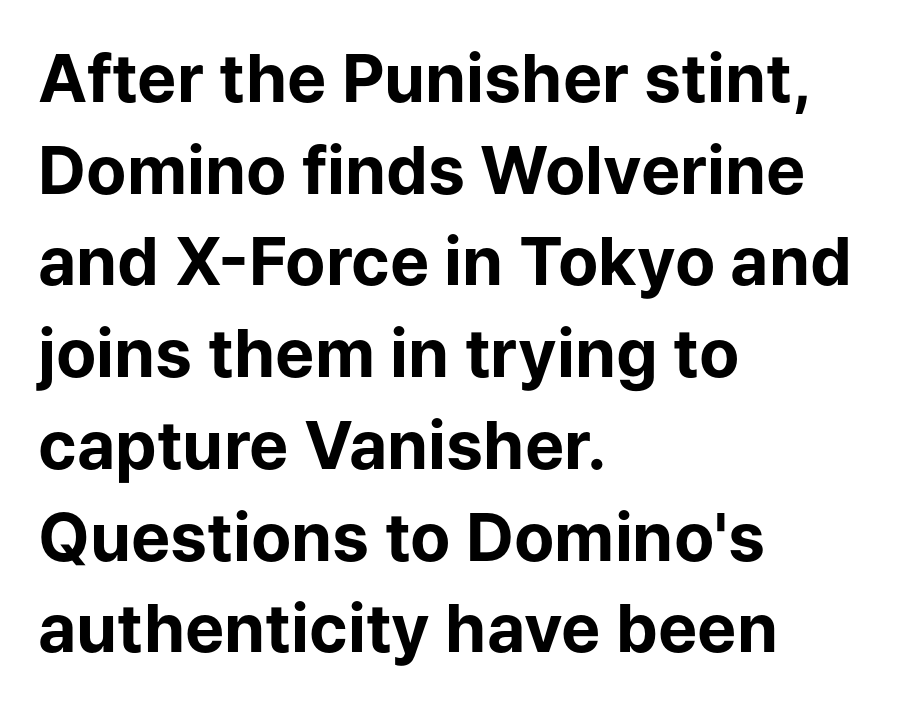
Q: Is the text bold? A: Yes.
Q: Is the text italic (slanted)? A: No, it is upright.
Q: Is the typeface a serif or a sans-serif typeface? A: Sans-serif.
Q: Is the text underlined? A: No.
Q: How is the paragraph aligned? A: Left-aligned.
Q: Is the spacing between letters normal or unusually wide? A: Normal.
Q: Is the spacing between lines tight, normal or loose? A: Normal.
Q: Width (condensed, normal, or wide)? A: Normal.
Q: Stroke contrast? A: Low.
Q: x-height? A: Medium.
Q: Monospaced? A: No.
